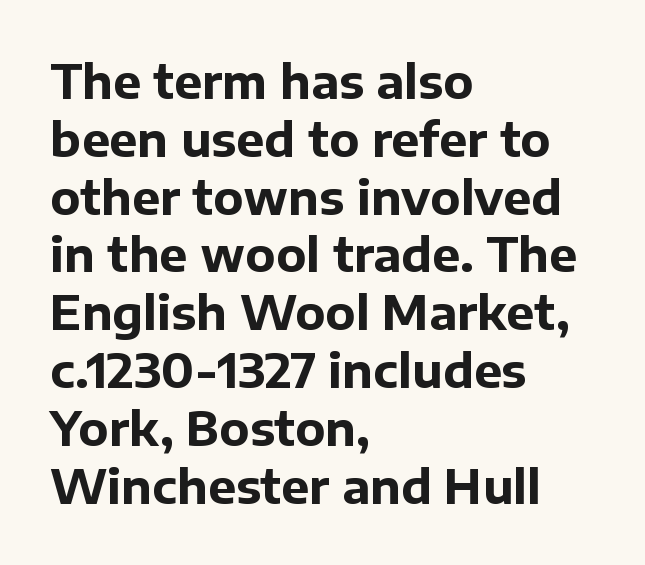
Rule under the text: the space is simply empty. This rendering uses left alignment, leaving the right contour irregular. The letters stand straight up with perfectly vertical stems. Looks like regular typesetting: each glyph gets only the width it needs.
